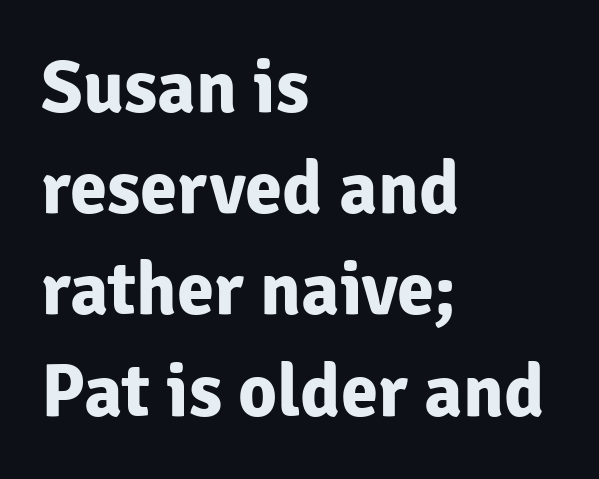
If you drew a line through each stem, it would be perfectly vertical. Varying glyph widths throughout — classic text-font behaviour. Caption: multi-line text, flush left, ragged right. How would I describe the line gaps? Plain and ordinary.
